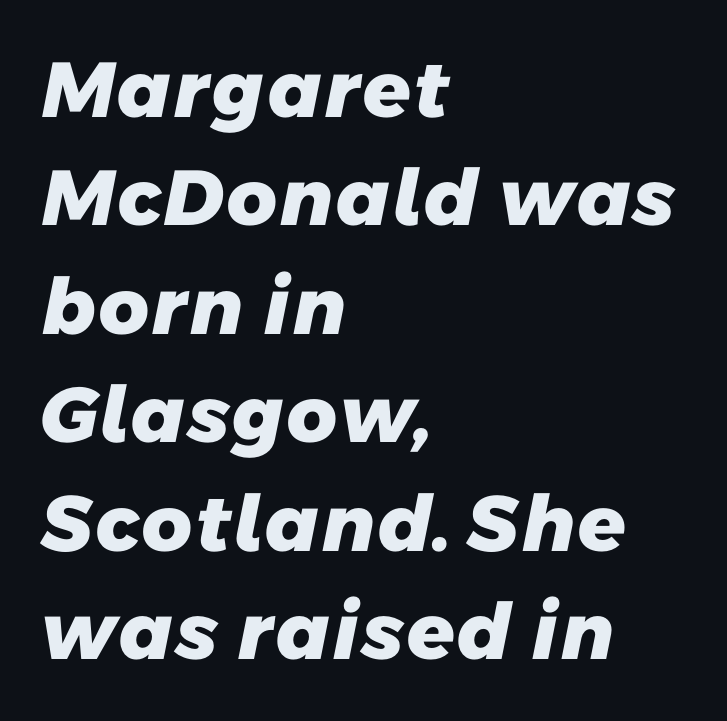
{"serif": "no", "bold": "yes", "weight": "heavy", "width": "normal", "stroke_contrast": "low", "x_height": "medium", "monospaced": "no", "underline": "no", "align": "left", "line_spacing": "normal", "line_spacing_ratio": 1.39, "letter_spacing": "normal", "letter_spacing_em": 0.0, "glyph_px": 78}
